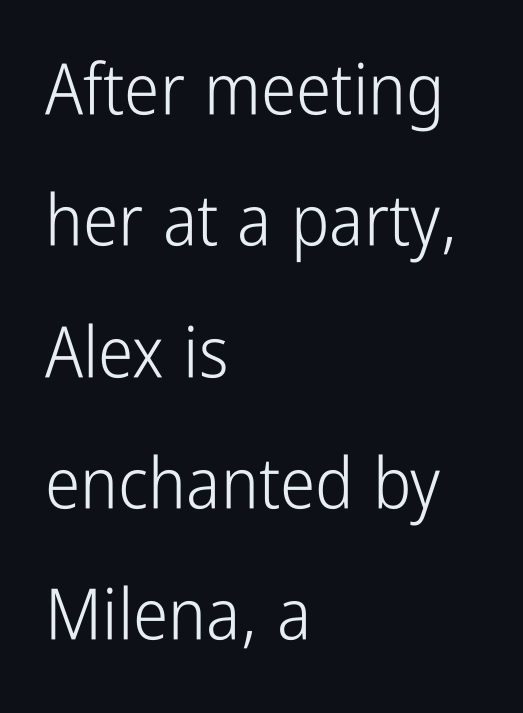
{"serif": "no", "italic": "no", "bold": "no", "weight": "light", "width": "condensed", "stroke_contrast": "low", "x_height": "medium", "monospaced": "no", "underline": "no", "align": "left", "line_spacing_ratio": 1.85, "letter_spacing": "normal", "letter_spacing_em": 0.0, "glyph_px": 71}
